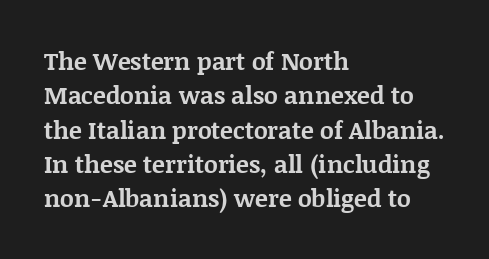
The passage shown is emphatically bold. The space directly below the letters is spotless. Italic? Not at all — the glyphs are vertical. The block of text has a typical density, with ordinary space between rows.
